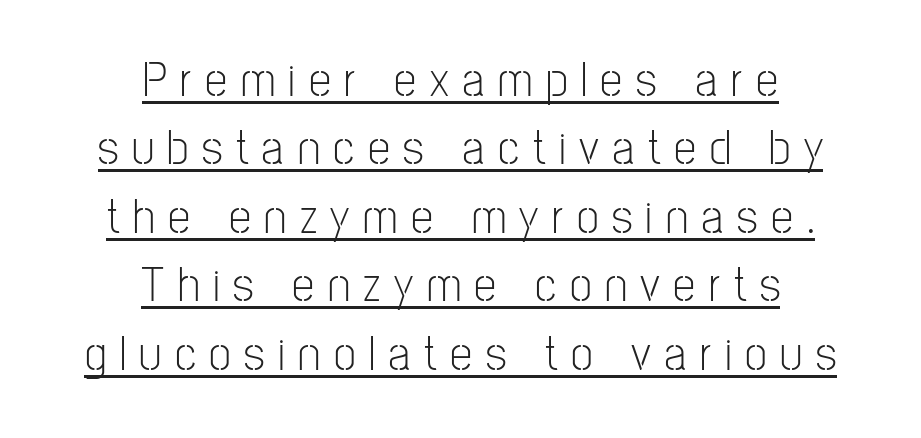
The image shows 50 px light, condensed sans-serif type, upright; set centered, normal line spacing (1.37x), unusually wide letter spacing (+0.27 em), underlined; low stroke contrast and a medium x-height.
